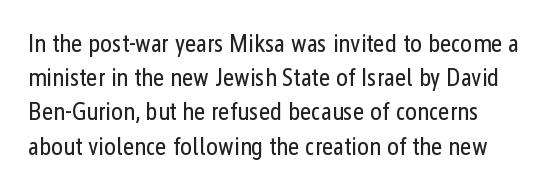
The image shows 25 px text type, upright; set normal line spacing (1.37x), normal letter spacing, not underlined.
